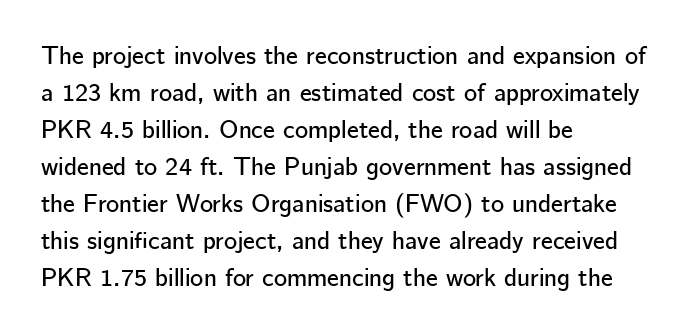
{"italic": "no", "underline": "no", "align": "left", "line_spacing": "normal", "line_spacing_ratio": 1.48, "letter_spacing": "normal", "letter_spacing_em": 0.0, "glyph_px": 25}
